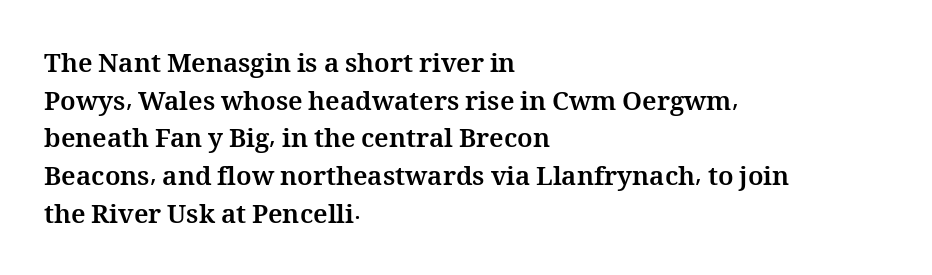
{"italic": "no", "bold": "yes", "underline": "no", "align": "left", "line_spacing": "normal", "line_spacing_ratio": 1.45, "letter_spacing": "normal", "letter_spacing_em": 0.0, "glyph_px": 26}
